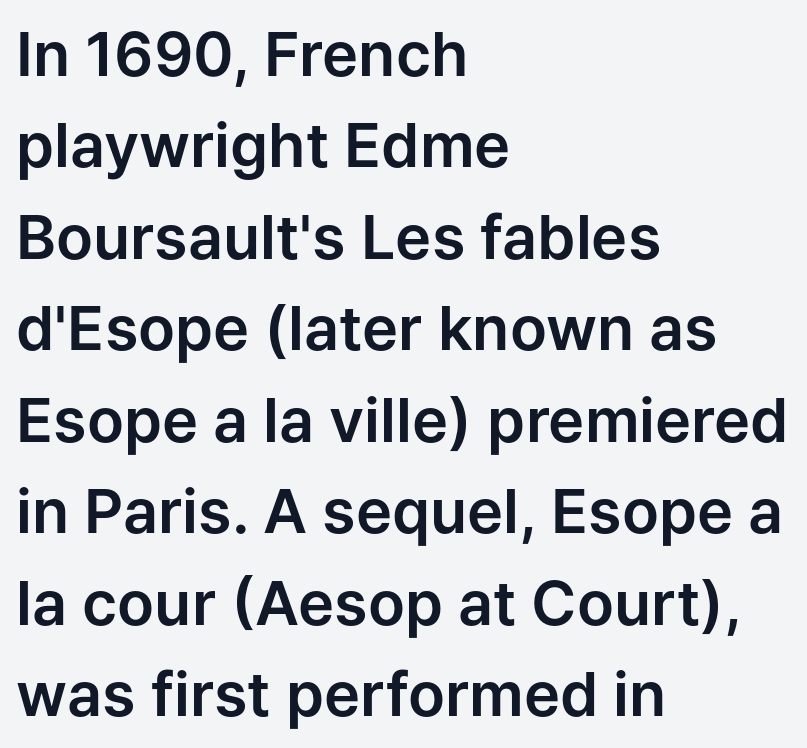
{"serif": "no", "italic": "no", "width": "normal", "stroke_contrast": "low", "x_height": "medium", "monospaced": "no", "underline": "no", "align": "left", "line_spacing": "normal", "line_spacing_ratio": 1.5, "letter_spacing": "normal", "letter_spacing_em": 0.0, "glyph_px": 61}
